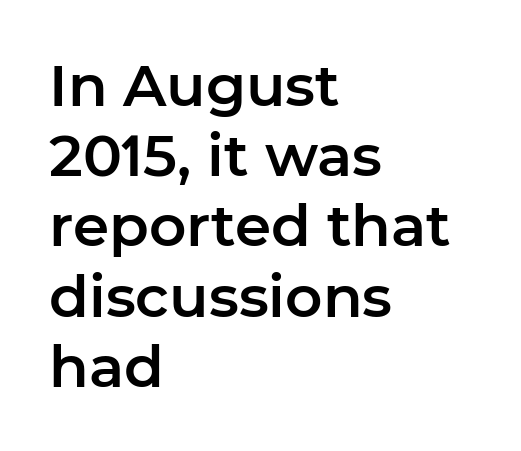
Q: Is the text italic (slanted)? A: No, it is upright.
Q: Is the typeface a serif or a sans-serif typeface? A: Sans-serif.
Q: Is the text underlined? A: No.
Q: How is the paragraph aligned? A: Left-aligned.
Q: Is the spacing between letters normal or unusually wide? A: Normal.
Q: Width (condensed, normal, or wide)? A: Normal.
Q: Stroke contrast? A: Low.
Q: x-height? A: Medium.
Q: Monospaced? A: No.
